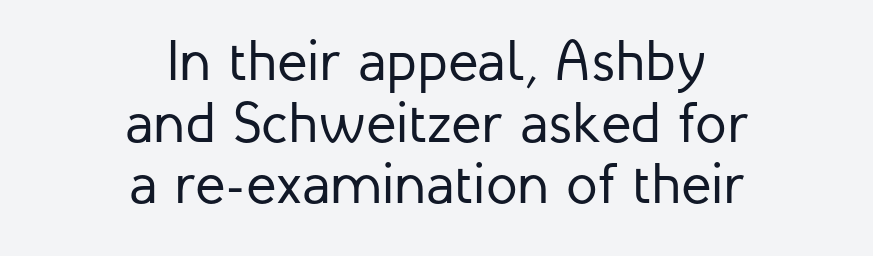
Q: Is the text bold? A: No.
Q: Is the text italic (slanted)? A: No, it is upright.
Q: Is the typeface a serif or a sans-serif typeface? A: Sans-serif.
Q: Is the text underlined? A: No.
Q: How is the paragraph aligned? A: Centered.
Q: Is the spacing between letters normal or unusually wide? A: Normal.
Q: Is the spacing between lines tight, normal or loose? A: Tight.
Q: Width (condensed, normal, or wide)? A: Normal.
Q: Stroke contrast? A: Low.
Q: x-height? A: Medium.
Q: Monospaced? A: No.
